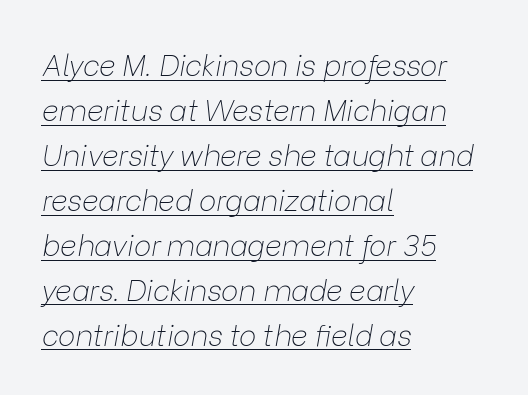
Do the characters align in a grid? No, the font is proportional. The paragraph shown leans on its left margin. A typesetter would mark this as italic. The sample's only ornament is a line tracing under the words. Observe the ordinary spacing: letters are neighbours, not strangers. Rows of type keep a routine distance in the vertical direction.
